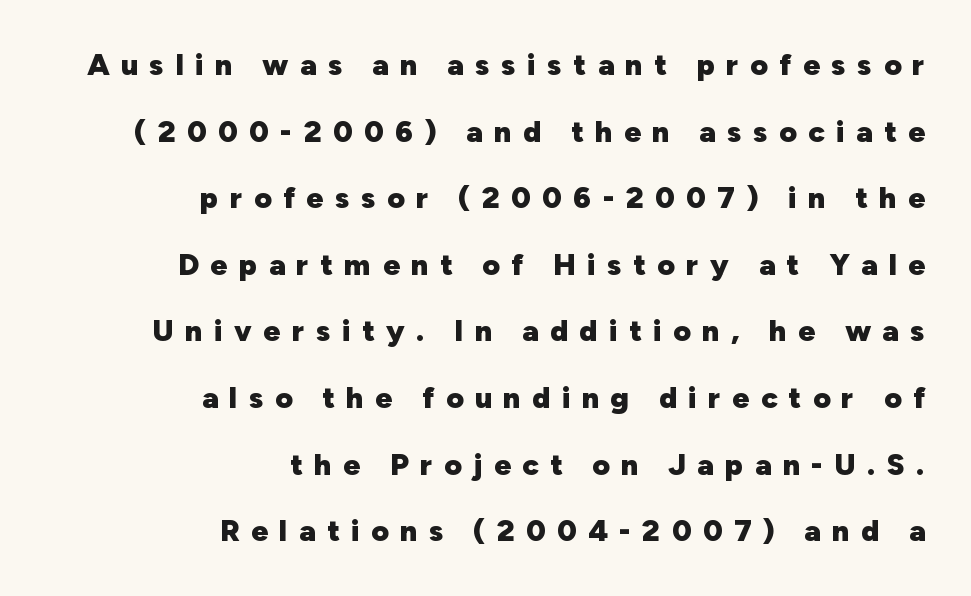
The image shows 30 px heavy sans-serif type, upright; set right-aligned, loose line spacing (2.22x), unusually wide letter spacing (+0.38 em), not underlined; low stroke contrast and a medium x-height.
